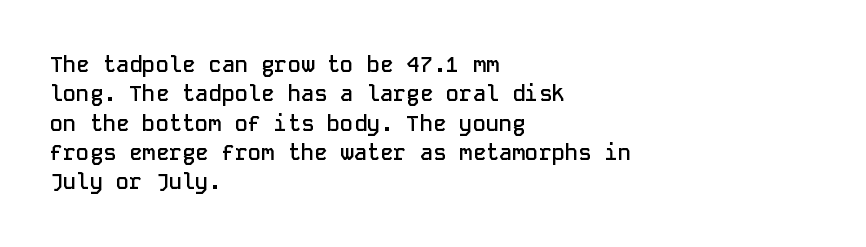
The image shows 22 px text type, upright; set left-aligned, normal line spacing (1.33x), normal letter spacing, not underlined.
